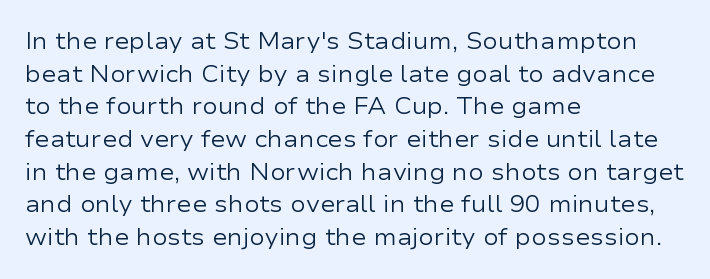
The image shows 23 px text type, upright; set left-aligned, normal line spacing (1.42x), normal letter spacing, not underlined.
